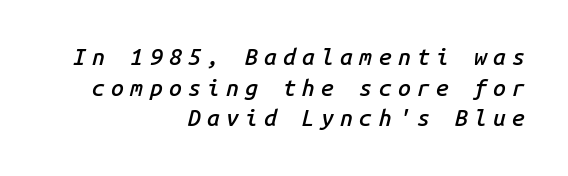
A student would call this right alignment; a typographer would say flush right, rag left. Designer's note — italics engaged. Is there much room between lines? A standard amount, neither cramped nor airy. Strokes here are thickened, but only to semibold level. Anything drawn beneath the words? Only blank space.
